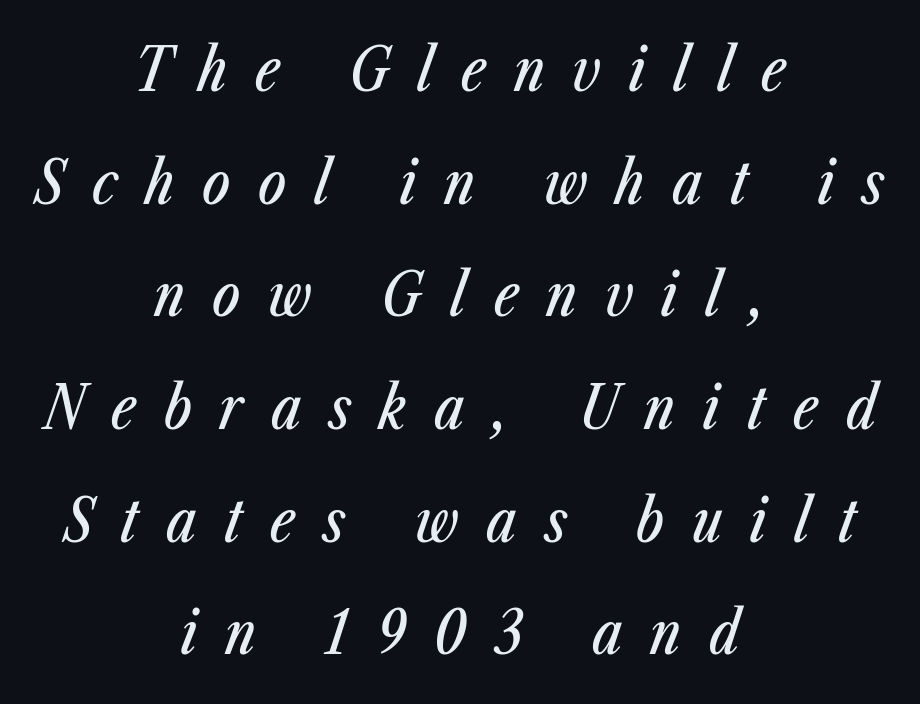
Posture: slanted. Each letter keeps its own natural width here, so spacing adapts to shape. This sample trades compactness for vertical openness between lines. Where is the straight margin? There isn't one; the lines are centered. This sample uses expanded letter spacing, leaving extra air between glyphs. The glyphs are unaccompanied by any horizontal stroke below them.
